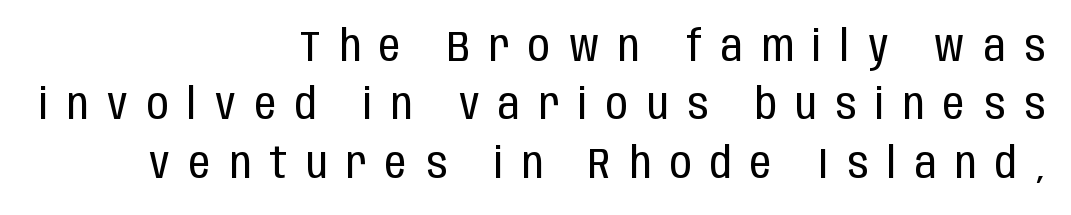
{"serif": "no", "italic": "no", "bold": "no", "weight": "regular", "width": "condensed", "stroke_contrast": "low", "x_height": "large", "monospaced": "no", "underline": "no", "align": "right", "line_spacing": "normal", "line_spacing_ratio": 1.36, "letter_spacing": "wide", "letter_spacing_em": 0.44, "glyph_px": 43}
